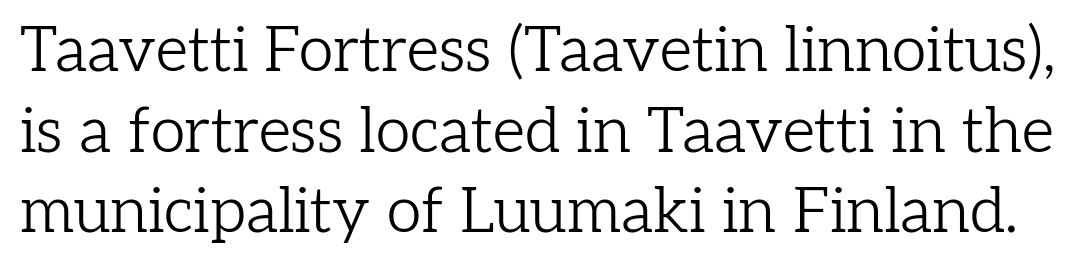
The image shows 63 px light serif type, upright; set normal line spacing (1.28x), normal letter spacing, not underlined; low stroke contrast and a medium x-height.
